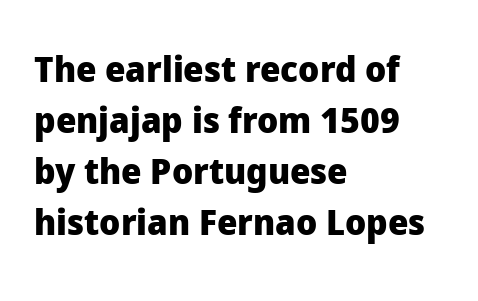
{"serif": "no", "italic": "no", "bold": "yes", "weight": "heavy", "width": "normal", "stroke_contrast": "low", "x_height": "medium", "monospaced": "no", "underline": "no", "align": "left", "line_spacing": "normal", "line_spacing_ratio": 1.42, "letter_spacing": "normal", "letter_spacing_em": 0.0, "glyph_px": 36}
